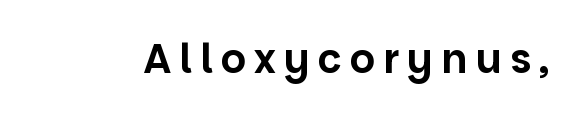
{"serif": "no", "italic": "no", "width": "normal", "stroke_contrast": "low", "x_height": "large", "monospaced": "no", "underline": "no", "letter_spacing": "wide", "letter_spacing_em": 0.2, "glyph_px": 40}
